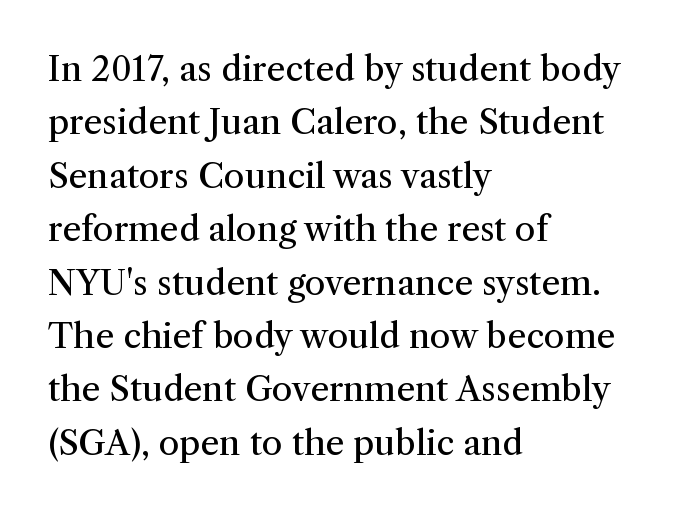
Q: Is the text bold? A: No.
Q: Is the text italic (slanted)? A: No, it is upright.
Q: Is the typeface a serif or a sans-serif typeface? A: Serif.
Q: Is the text underlined? A: No.
Q: How is the paragraph aligned? A: Left-aligned.
Q: Is the spacing between letters normal or unusually wide? A: Normal.
Q: Is the spacing between lines tight, normal or loose? A: Normal.
Q: Width (condensed, normal, or wide)? A: Normal.
Q: Stroke contrast? A: Medium.
Q: x-height? A: Medium.
Q: Monospaced? A: No.
